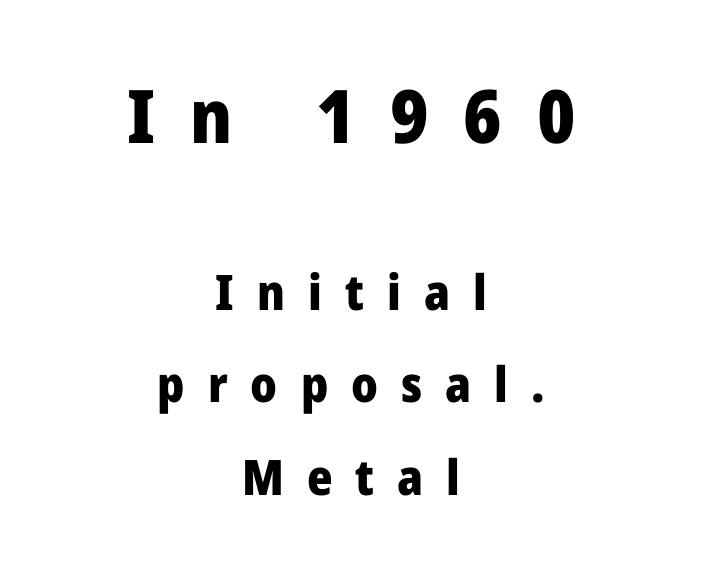
Q: Is the text bold? A: Yes.
Q: Is the text italic (slanted)? A: No, it is upright.
Q: Is the typeface a serif or a sans-serif typeface? A: Sans-serif.
Q: Is the text underlined? A: No.
Q: How is the paragraph aligned? A: Centered.
Q: Is the spacing between letters normal or unusually wide? A: Unusually wide.
Q: Which block of text is set in a larger size, the first (top) or the second (bottom)? A: The first (top) one.
Q: Width (condensed, normal, or wide)? A: Normal.
Q: Stroke contrast? A: Low.
Q: x-height? A: Medium.
Q: Monospaced? A: No.
